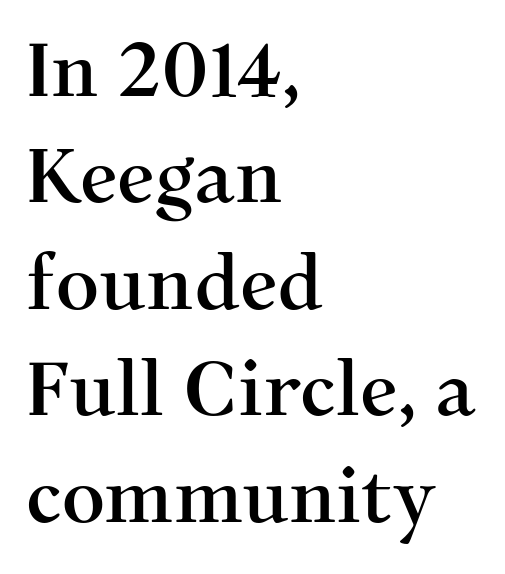
Q: Is the text italic (slanted)? A: No, it is upright.
Q: Is the typeface a serif or a sans-serif typeface? A: Serif.
Q: Is the text underlined? A: No.
Q: How is the paragraph aligned? A: Left-aligned.
Q: Is the spacing between letters normal or unusually wide? A: Normal.
Q: Is the spacing between lines tight, normal or loose? A: Normal.
Q: Width (condensed, normal, or wide)? A: Normal.
Q: Stroke contrast? A: Medium.
Q: x-height? A: Medium.
Q: Monospaced? A: No.
